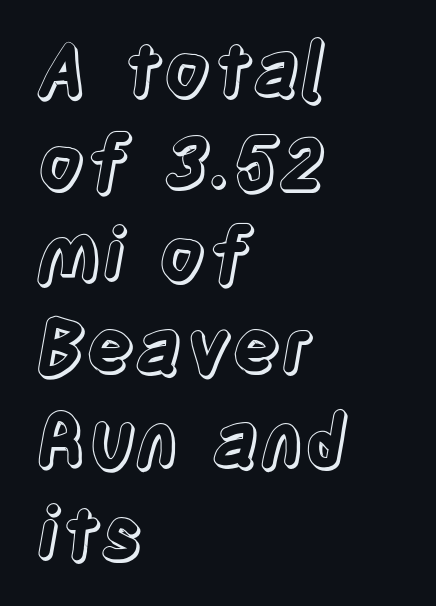
Q: Is the text italic (slanted)? A: Yes.
Q: Is the text underlined? A: No.
Q: How is the paragraph aligned? A: Left-aligned.
Q: Is the spacing between letters normal or unusually wide? A: Normal.
Q: Is the spacing between lines tight, normal or loose? A: Normal.
Q: Width (condensed, normal, or wide)? A: Condensed.
Q: x-height? A: Large.
Q: Monospaced? A: No.
